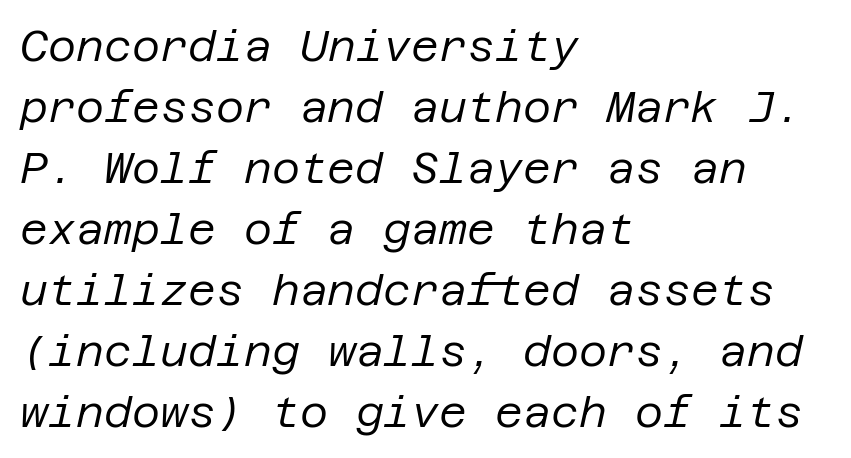
Q: Is the text bold? A: No.
Q: Is the text italic (slanted)? A: Yes, it leans right by about 12 degrees.
Q: Is the text underlined? A: No.
Q: How is the paragraph aligned? A: Left-aligned.
Q: Is the spacing between letters normal or unusually wide? A: Normal.
Q: Is the spacing between lines tight, normal or loose? A: Normal.
Q: Width (condensed, normal, or wide)? A: Normal.
Q: Stroke contrast? A: Low.
Q: x-height? A: Large.
